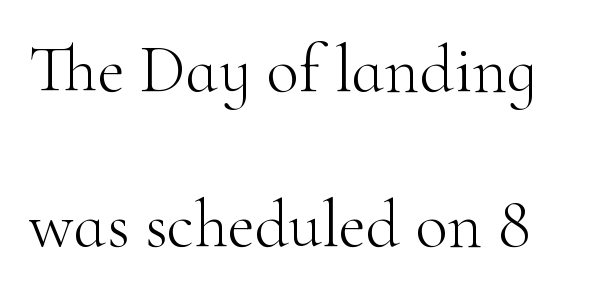
Font category for this specimen: serif. Glance below the letters and you will spot only blank space. Does extra space separate the letters? No, they use regular spacing. These lines are rendered in a variable-pitch font. Honestly, the rows look like they've been pulled way apart.
